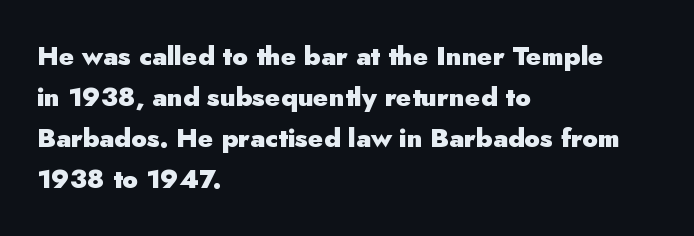
Q: Is the text bold? A: Yes.
Q: Is the text italic (slanted)? A: No, it is upright.
Q: Is the text underlined? A: No.
Q: How is the paragraph aligned? A: Left-aligned.
Q: Is the spacing between letters normal or unusually wide? A: Normal.
Q: Is the spacing between lines tight, normal or loose? A: Normal.
